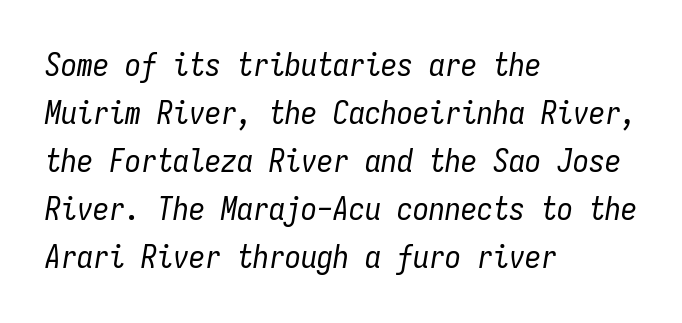
The text block is weighted toward the left margin, trailing off unevenly rightward. Tracking value appears to be zero — textbook default spacing. A typesetter would call this leading conventional body-copy spacing. The cut favours lightness, reaching ordinary text weight at its darkest.
